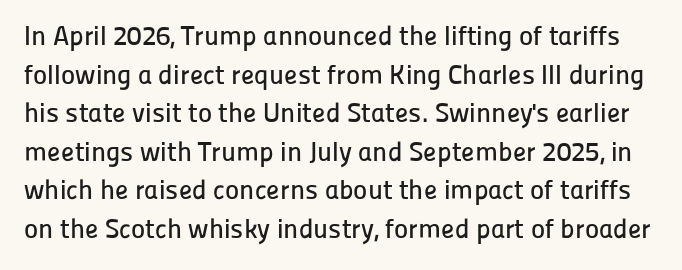
{"italic": "no", "underline": "no", "line_spacing": "normal", "line_spacing_ratio": 1.43, "letter_spacing": "normal", "letter_spacing_em": 0.0, "glyph_px": 27}
